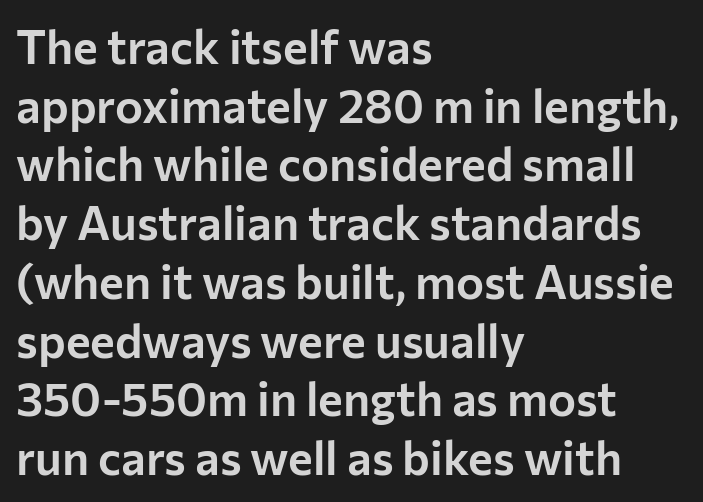
The image shows 47 px sans-serif type, upright; set left-aligned, normal line spacing (1.25x), normal letter spacing, not underlined; low stroke contrast and a medium x-height.
